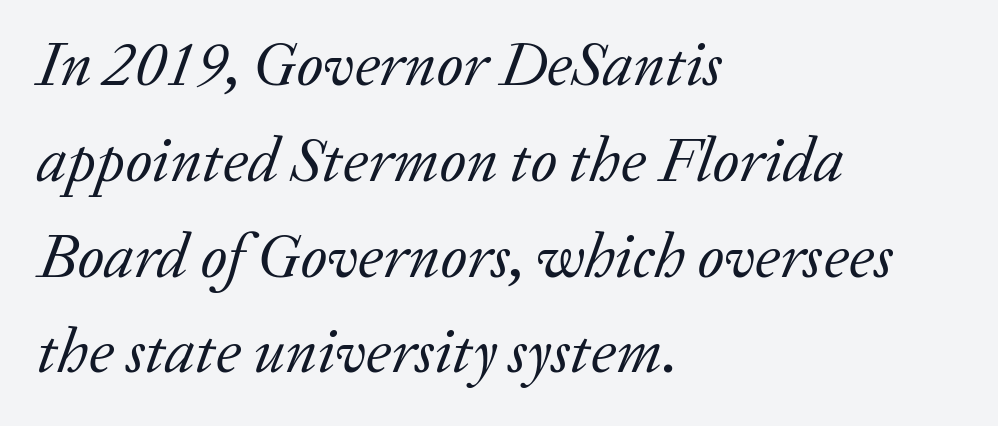
Q: Is the text bold? A: No.
Q: Is the text italic (slanted)? A: Yes, it leans right by about 20 degrees.
Q: Is the typeface a serif or a sans-serif typeface? A: Serif.
Q: Is the text underlined? A: No.
Q: How is the paragraph aligned? A: Left-aligned.
Q: Is the spacing between letters normal or unusually wide? A: Normal.
Q: Is the spacing between lines tight, normal or loose? A: Normal.
Q: Width (condensed, normal, or wide)? A: Normal.
Q: Stroke contrast? A: Low.
Q: x-height? A: Medium.
Q: Monospaced? A: No.
